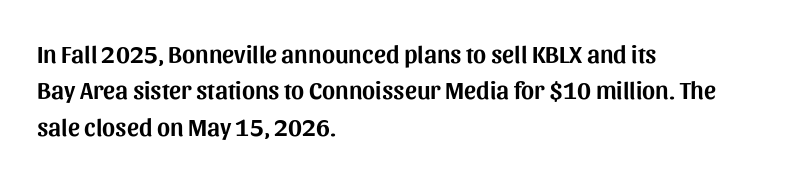
Plain, unruled lines of type. The type is set solid horizontally, with unmodified tracking. Tall strokes in this sample are plumb rather than angled. Regarding leading, the lines here are spaced in the standard way.
